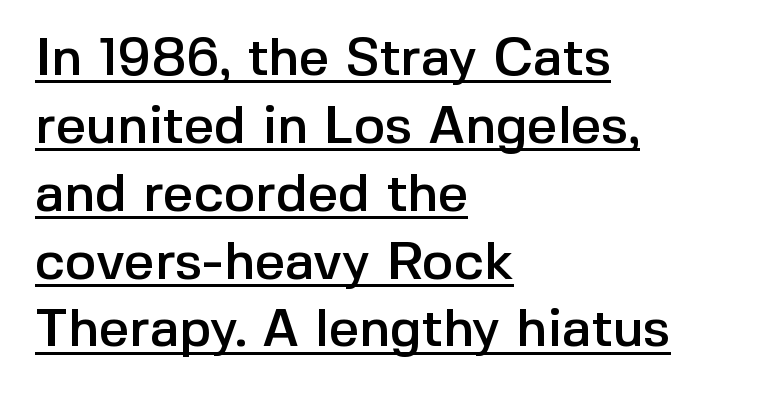
Left-aligned paragraph, ragged on the right. Emphasis is given by a line drawn under the lettering. The lines sit at an ordinary, default distance from one another. Examine the stroke ends and you'll find no serifs. How are the letters spaced? Ordinarily, with no added tracking. These lines were composed using upright roman letters.
